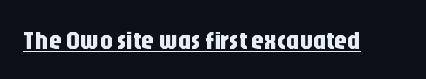
Posture: vertical. Is the letter spacing exaggerated? No — it looks like the ordinary default. These characters rest on top of a visible drawn line.
